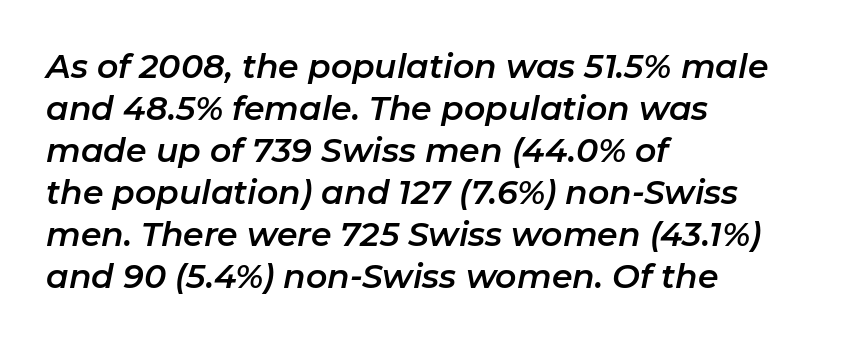
Think of a printed novel: that variable character pitch is what you see here. Caption: standard tracking, unaltered. Posture: slanted. Line starts are locked; line ends wander. The space beneath each line is pristine and unruled.
